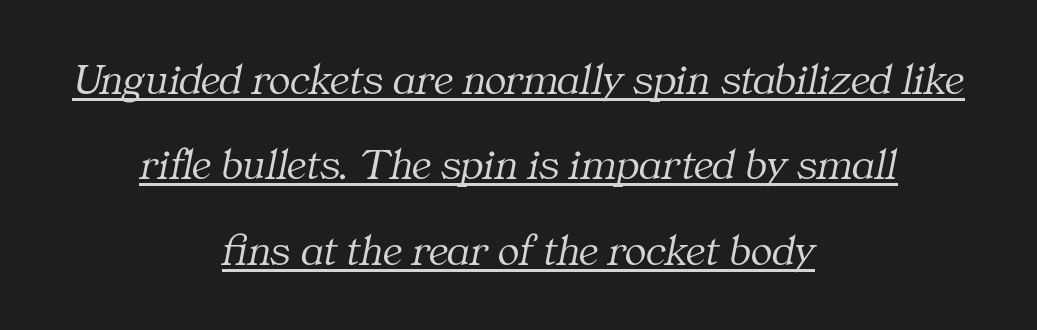
Q: Is the text bold? A: No.
Q: Is the text italic (slanted)? A: Yes, it leans right by about 11 degrees.
Q: Is the typeface a serif or a sans-serif typeface? A: Serif.
Q: Is the text underlined? A: Yes.
Q: How is the paragraph aligned? A: Centered.
Q: Is the spacing between letters normal or unusually wide? A: Normal.
Q: Is the spacing between lines tight, normal or loose? A: Loose.
Q: Width (condensed, normal, or wide)? A: Normal.
Q: Stroke contrast? A: Medium.
Q: x-height? A: Medium.
Q: Monospaced? A: No.
